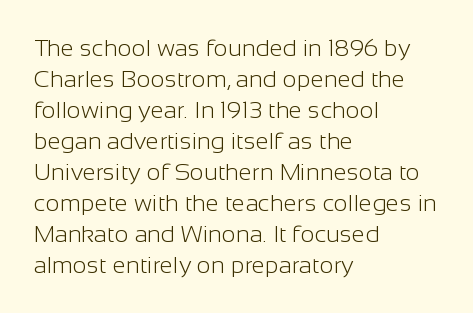
Q: Is the text bold? A: No.
Q: Is the text italic (slanted)? A: No, it is upright.
Q: Is the text underlined? A: No.
Q: How is the paragraph aligned? A: Left-aligned.
Q: Is the spacing between letters normal or unusually wide? A: Normal.
Q: Is the spacing between lines tight, normal or loose? A: Normal.
